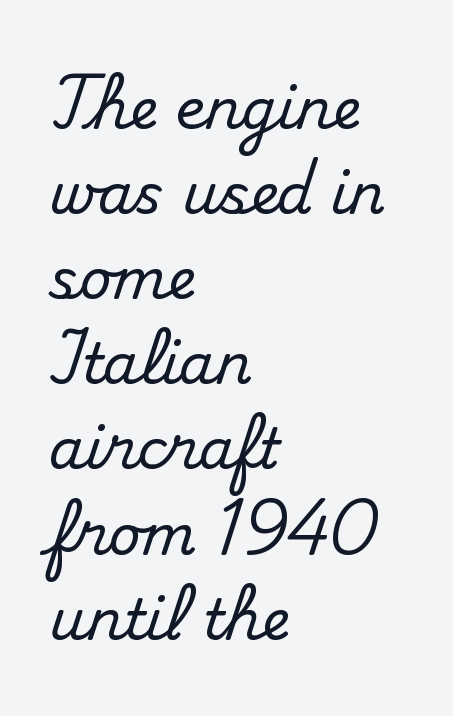
Typographically, this falls in the serif category. Here the designer chose a conventional face with non-uniform glyph widths. Compared with a centered layout, this one pins lines to the left instead. These lines sit exactly where default settings would place them. This rendering features lettering with no underline.
